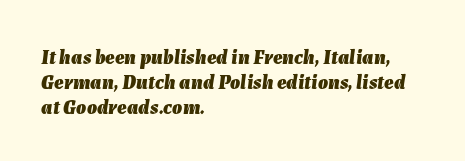
The image shows 20 px bold type, italic (leaning right); set left-aligned, normal line spacing (1.25x), normal letter spacing, not underlined.
